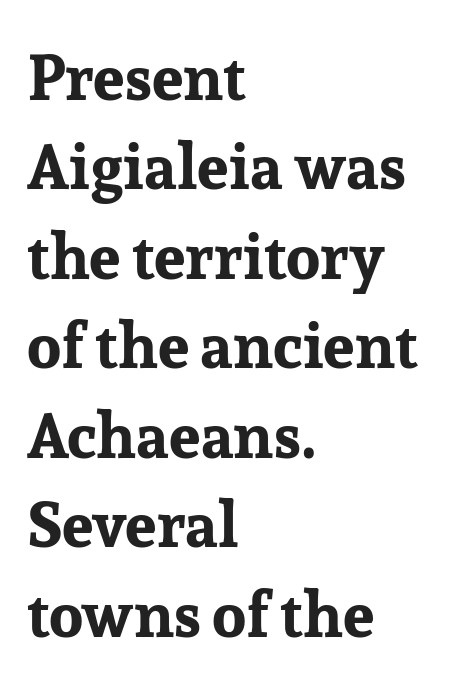
{"serif": "yes", "italic": "no", "bold": "yes", "weight": "bold", "width": "normal", "stroke_contrast": "low", "x_height": "medium", "monospaced": "no", "underline": "no", "align": "left", "line_spacing": "normal", "line_spacing_ratio": 1.42, "letter_spacing": "normal", "letter_spacing_em": 0.0, "glyph_px": 63}
